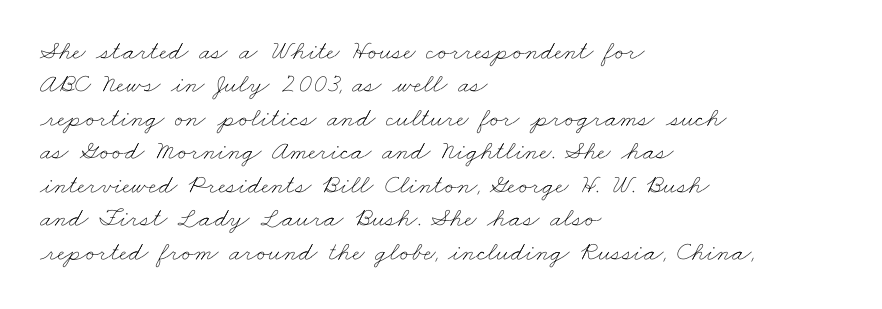
Q: Is the text bold? A: No.
Q: Is the text underlined? A: No.
Q: How is the paragraph aligned? A: Left-aligned.
Q: Is the spacing between letters normal or unusually wide? A: Normal.
